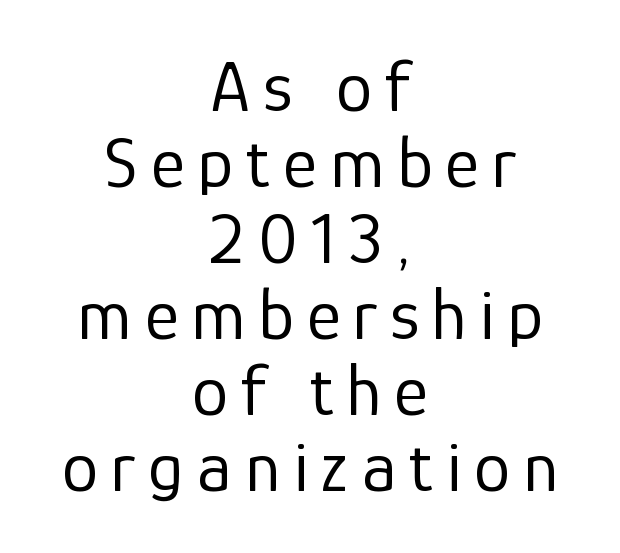
The image shows 73 px regular-weight sans-serif type, upright; set centered, tight line spacing (1.04x), not underlined; low stroke contrast and a medium x-height.
